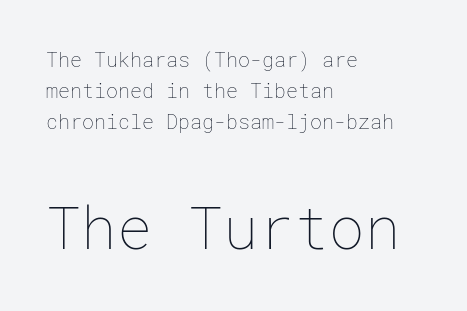
Vertical stems look standard width or narrower in stroke. The compositor pushed each line to the left boundary. One glance says typical: line gaps are just what's usual. Tracking here is standard; glyphs follow each other at the usual distance.
